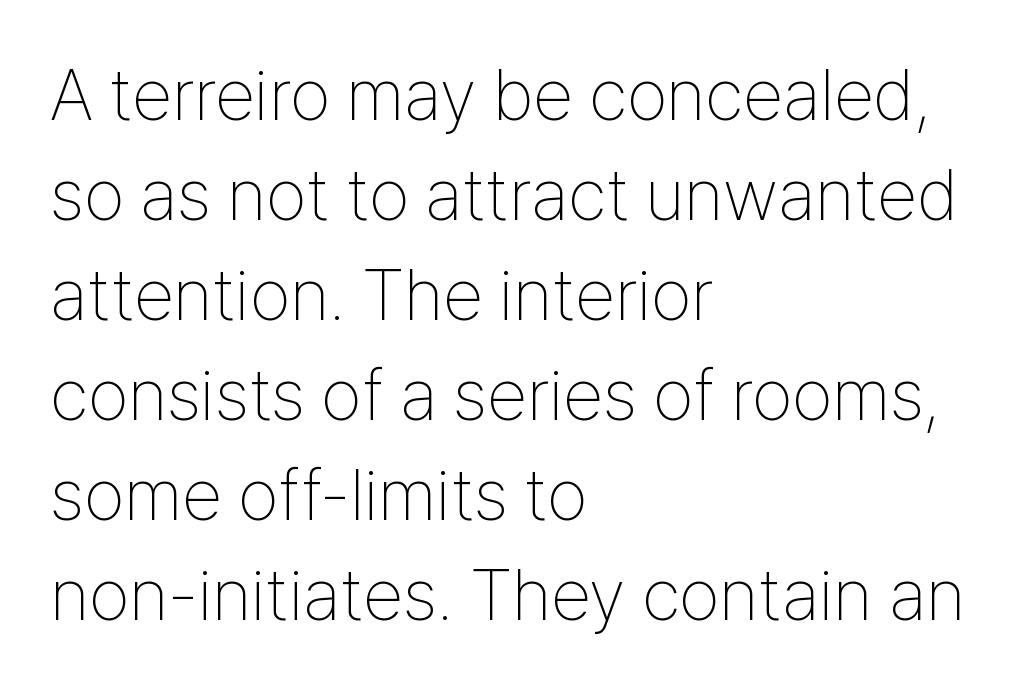
{"serif": "no", "italic": "no", "bold": "no", "weight": "thin", "width": "condensed", "stroke_contrast": "low", "x_height": "medium", "monospaced": "no", "underline": "no", "align": "left", "line_spacing": "normal", "line_spacing_ratio": 1.37, "letter_spacing": "normal", "letter_spacing_em": 0.0, "glyph_px": 73}
